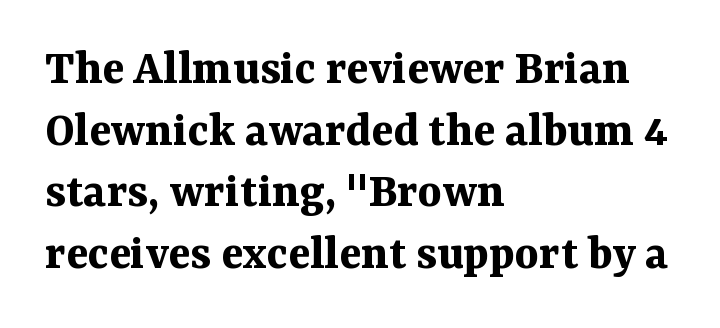
The image shows 51 px bold serif type, upright; set left-aligned, line spacing 1.21x, normal letter spacing, not underlined; medium stroke contrast and a medium x-height.
